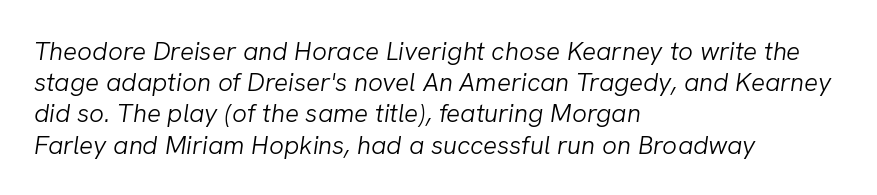
The image shows 26 px text type, italic (leaning right); set left-aligned, line spacing 1.2x, normal letter spacing, not underlined.
